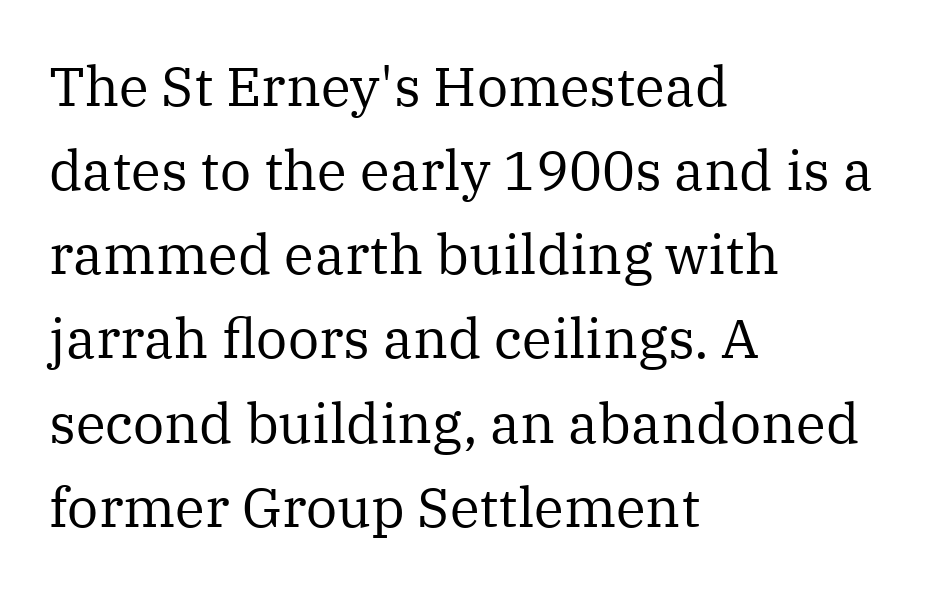
{"serif": "yes", "italic": "no", "bold": "no", "weight": "regular", "width": "normal", "stroke_contrast": "medium", "x_height": "medium", "monospaced": "no", "underline": "no", "align": "left", "line_spacing": "normal", "line_spacing_ratio": 1.53, "letter_spacing": "normal", "letter_spacing_em": 0.0, "glyph_px": 55}
